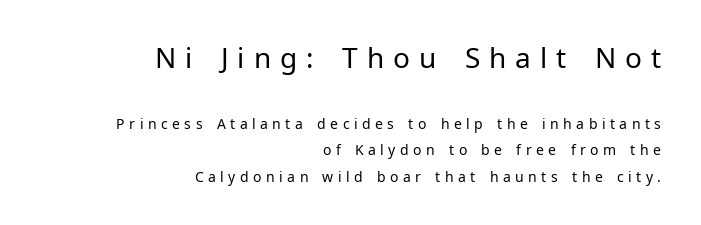
Q: Is the text bold? A: No.
Q: Is the text italic (slanted)? A: No, it is upright.
Q: Is the typeface a serif or a sans-serif typeface? A: Sans-serif.
Q: Is the text underlined? A: No.
Q: How is the paragraph aligned? A: Right-aligned.
Q: Is the spacing between letters normal or unusually wide? A: Unusually wide.
Q: Which block of text is set in a larger size, the first (top) or the second (bottom)? A: The first (top) one.
Q: Width (condensed, normal, or wide)? A: Normal.
Q: Stroke contrast? A: Low.
Q: x-height? A: Medium.
Q: Monospaced? A: No.
